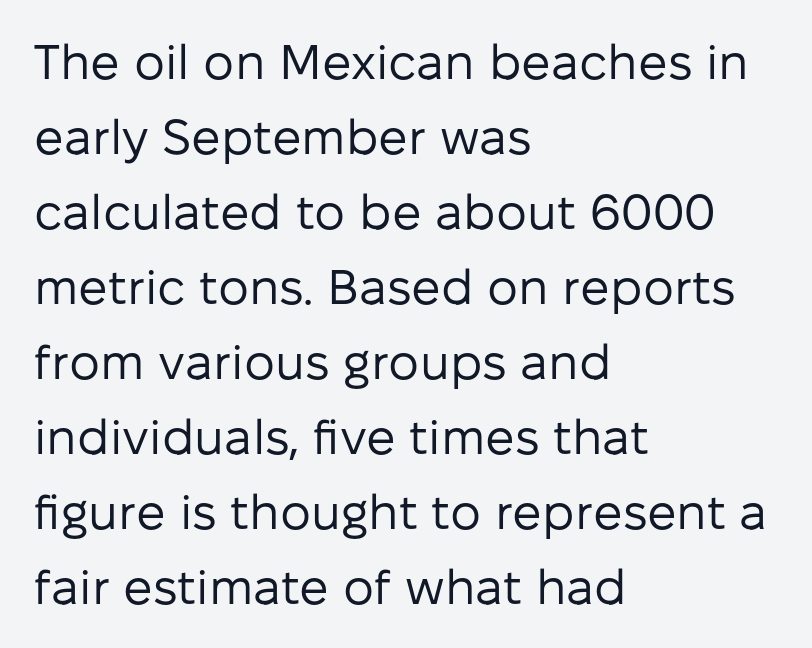
The image shows 49 px regular-weight sans-serif type, upright; set left-aligned, normal line spacing (1.53x), normal letter spacing, not underlined; low stroke contrast and a medium x-height.
